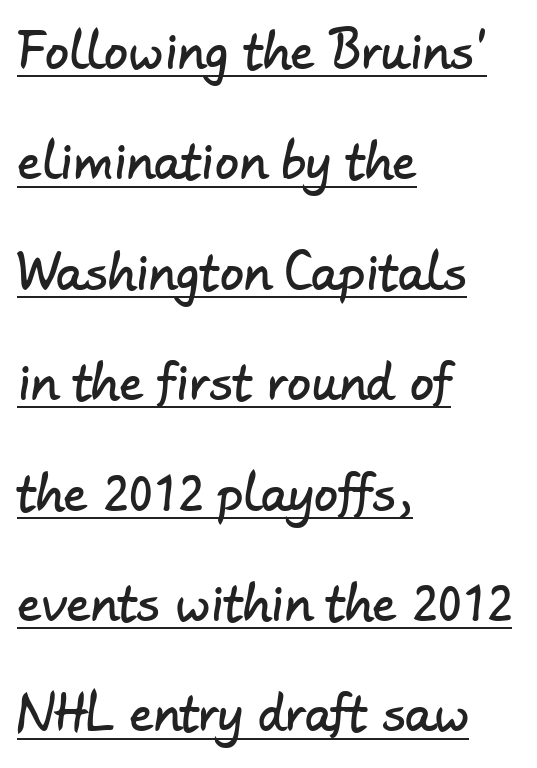
{"serif": "no", "width": "normal", "stroke_contrast": "low", "x_height": "small", "monospaced": "no", "underline": "yes", "align": "left", "line_spacing": "loose", "line_spacing_ratio": 2.3, "letter_spacing": "normal", "letter_spacing_em": 0.0, "glyph_px": 48}
